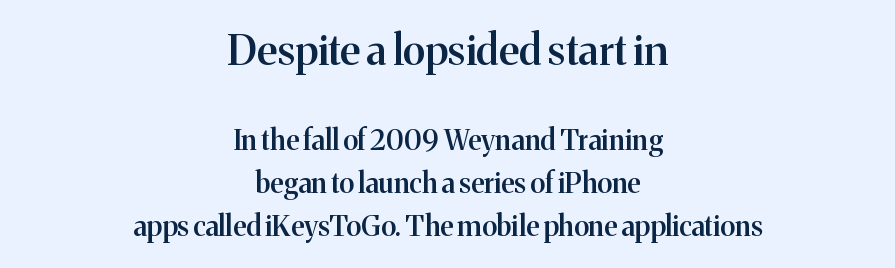
Just letters on the line, the space beneath them empty. The upper block of text is set noticeably larger than the block beneath it. Looks like regular typesetting: each glyph gets only the width it needs. How are the letters spaced? Ordinarily, with no added tracking.
